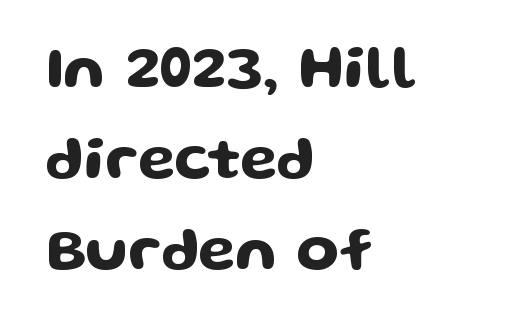
The image shows 61 px wide sans-serif type, upright; set left-aligned, normal line spacing (1.49x), normal letter spacing, not underlined; low stroke contrast and a medium x-height.
